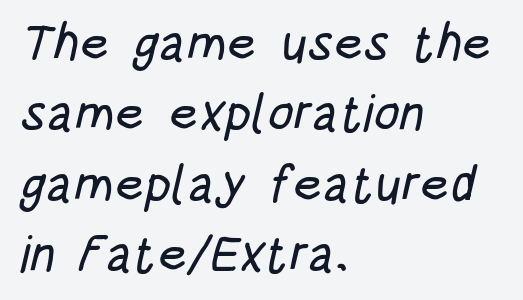
{"serif": "no", "width": "condensed", "stroke_contrast": "low", "x_height": "large", "monospaced": "no", "underline": "no", "align": "left", "line_spacing": "normal", "line_spacing_ratio": 1.38, "letter_spacing": "normal", "letter_spacing_em": 0.0, "glyph_px": 51}
